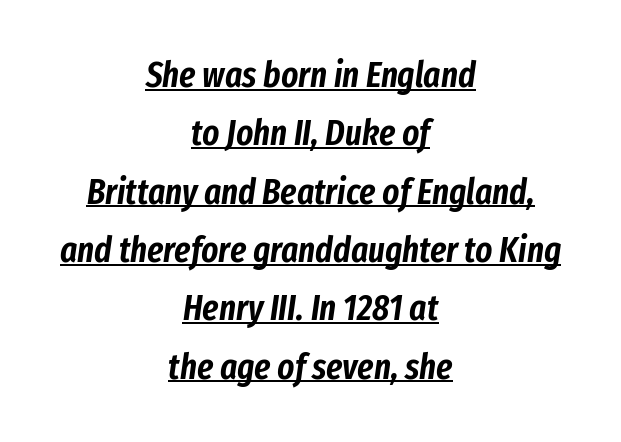
{"italic": "yes", "lean": "right", "slant_degrees": 8, "width": "condensed", "stroke_contrast": "low", "x_height": "medium", "monospaced": "no", "underline": "yes", "align": "center", "line_spacing": "normal", "line_spacing_ratio": 1.62, "letter_spacing": "normal", "letter_spacing_em": 0.0, "glyph_px": 36}
